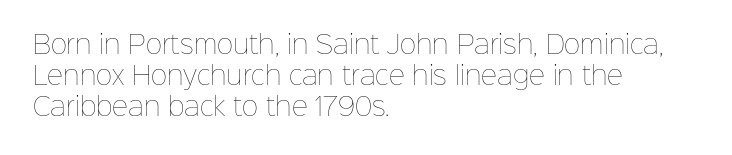
The image shows 25 px text type, upright; set left-aligned, normal line spacing (1.25x), normal letter spacing, not underlined.
